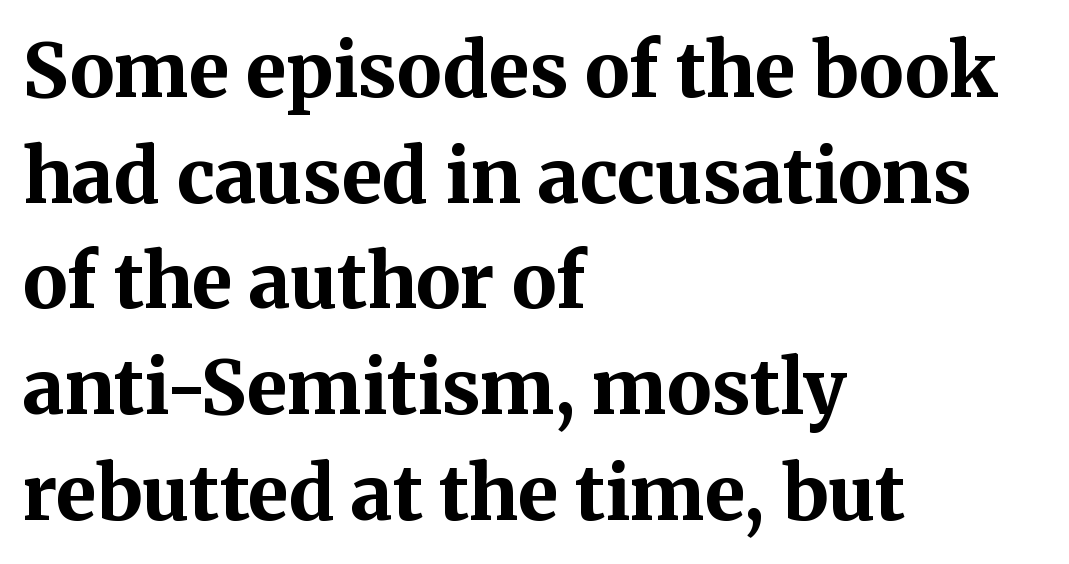
Q: Is the text bold? A: Yes.
Q: Is the text italic (slanted)? A: No, it is upright.
Q: Is the typeface a serif or a sans-serif typeface? A: Serif.
Q: Is the text underlined? A: No.
Q: How is the paragraph aligned? A: Left-aligned.
Q: Is the spacing between letters normal or unusually wide? A: Normal.
Q: Is the spacing between lines tight, normal or loose? A: Normal.
Q: Width (condensed, normal, or wide)? A: Normal.
Q: Stroke contrast? A: Medium.
Q: x-height? A: Medium.
Q: Monospaced? A: No.
